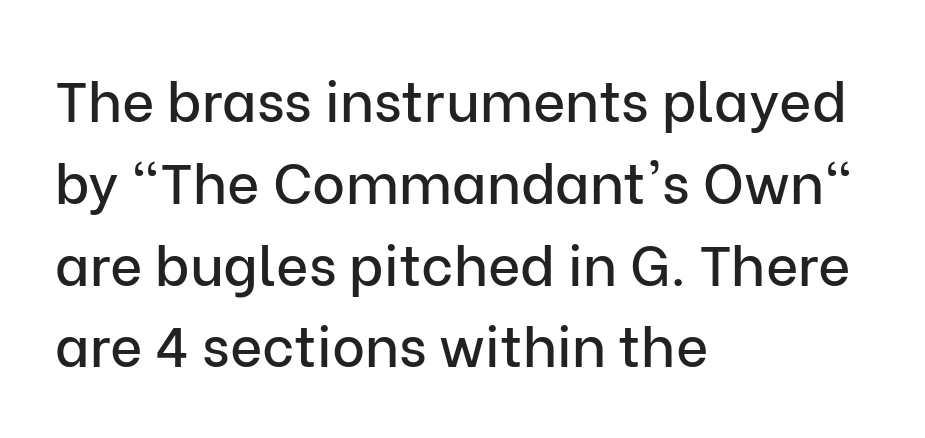
Q: Is the text italic (slanted)? A: No, it is upright.
Q: Is the typeface a serif or a sans-serif typeface? A: Sans-serif.
Q: Is the text underlined? A: No.
Q: How is the paragraph aligned? A: Left-aligned.
Q: Is the spacing between letters normal or unusually wide? A: Normal.
Q: Is the spacing between lines tight, normal or loose? A: Normal.
Q: Width (condensed, normal, or wide)? A: Normal.
Q: Stroke contrast? A: Low.
Q: x-height? A: Medium.
Q: Monospaced? A: No.
